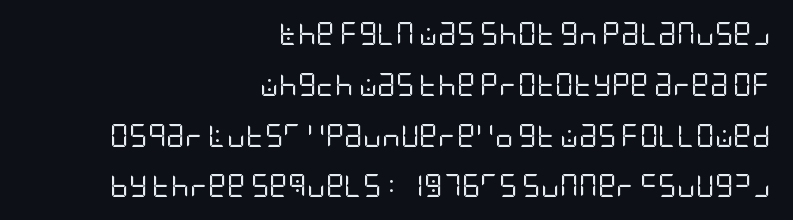
The image shows 23 px text type, upright; set right-aligned, loose line spacing (2.21x), normal letter spacing, not underlined.
